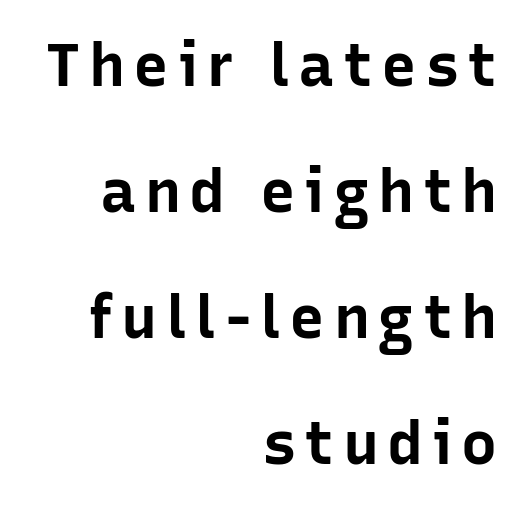
The image shows 60 px bold sans-serif type, upright; set right-aligned, loose line spacing (2.1x), not underlined; low stroke contrast and a medium x-height.
